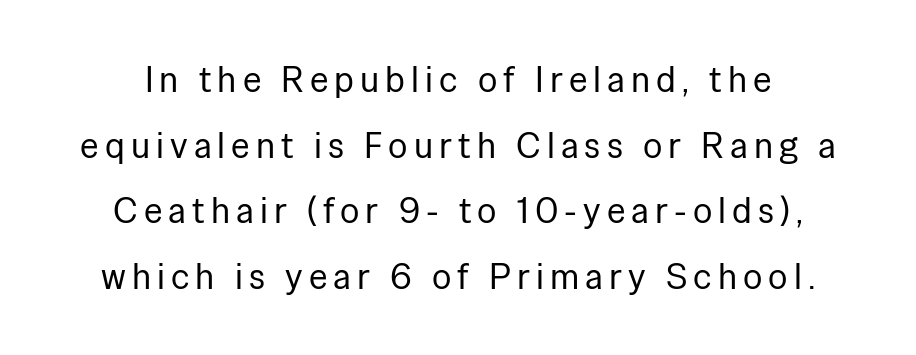
Style check: upright. The face used here is a sans, in the tradition of grotesques and geometrics. No heavy texture on the line: the type isn't bold. The area under the type is left untouched.
